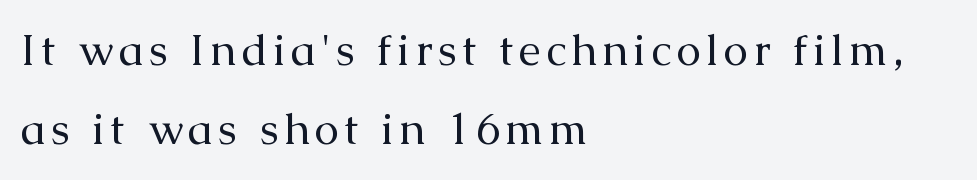
The image shows 44 px regular-weight serif type, upright; set left-aligned, line spacing 1.8x, not underlined; medium stroke contrast and a medium x-height.
